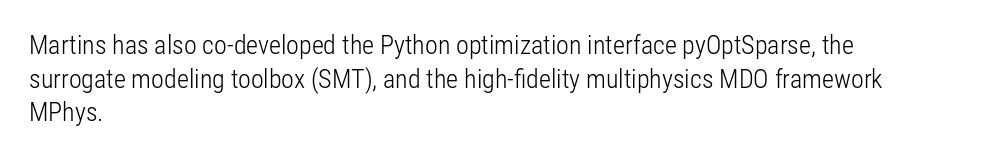
Q: Is the text bold? A: No.
Q: Is the text italic (slanted)? A: No, it is upright.
Q: Is the text underlined? A: No.
Q: How is the paragraph aligned? A: Left-aligned.
Q: Is the spacing between letters normal or unusually wide? A: Normal.
Q: Is the spacing between lines tight, normal or loose? A: Normal.
